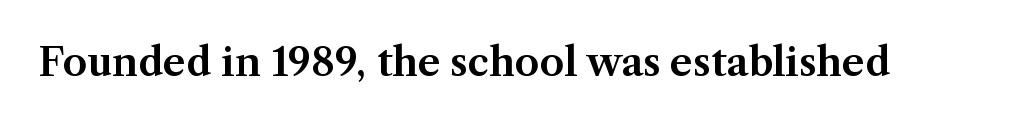
{"serif": "yes", "italic": "no", "width": "normal", "stroke_contrast": "medium", "x_height": "medium", "monospaced": "no", "underline": "no", "letter_spacing": "normal", "letter_spacing_em": 0.0, "glyph_px": 39}
